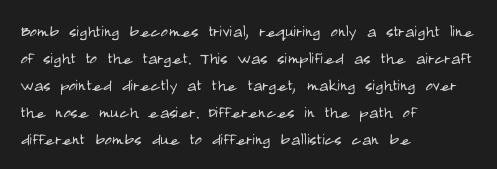
The image shows 20 px text type, upright; set left-aligned, normal line spacing (1.35x), normal letter spacing, not underlined.
